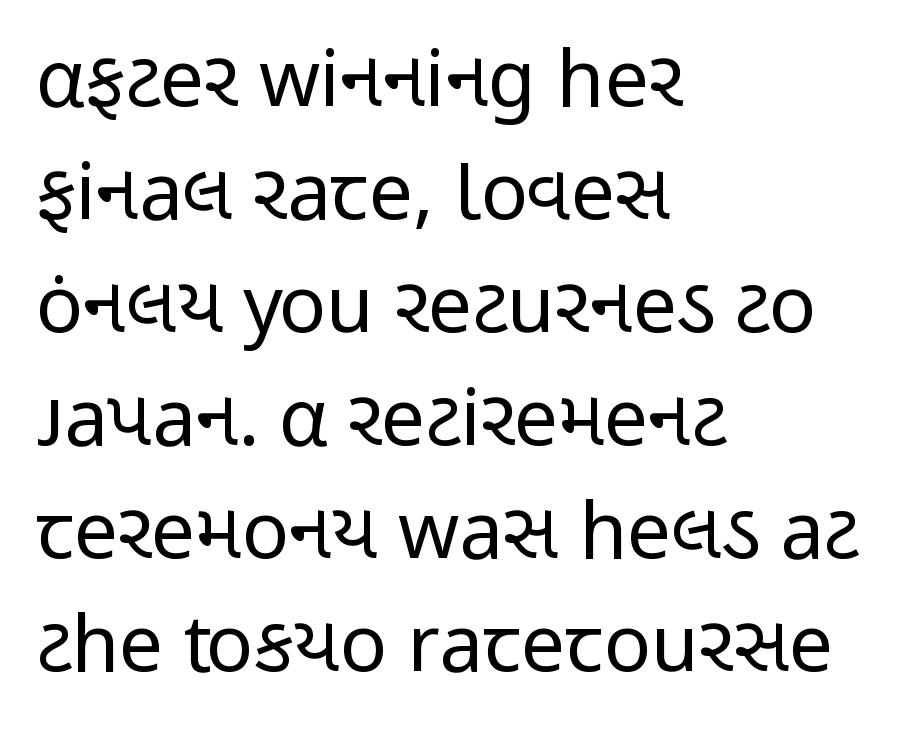
Q: Is the text bold? A: No.
Q: Is the text italic (slanted)? A: No, it is upright.
Q: Is the typeface a serif or a sans-serif typeface? A: Sans-serif.
Q: Is the text underlined? A: No.
Q: How is the paragraph aligned? A: Left-aligned.
Q: Is the spacing between letters normal or unusually wide? A: Normal.
Q: Is the spacing between lines tight, normal or loose? A: Normal.
Q: Width (condensed, normal, or wide)? A: Condensed.
Q: Stroke contrast? A: Low.
Q: x-height? A: Medium.
Q: Monospaced? A: No.
